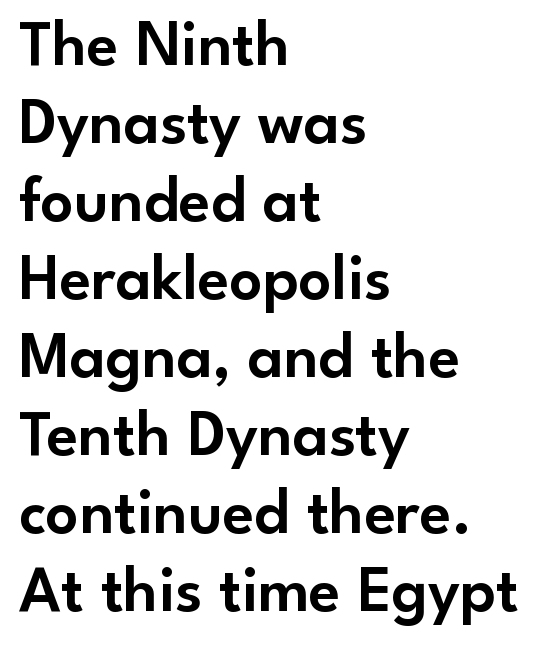
Q: Is the text italic (slanted)? A: No, it is upright.
Q: Is the typeface a serif or a sans-serif typeface? A: Sans-serif.
Q: Is the text underlined? A: No.
Q: How is the paragraph aligned? A: Left-aligned.
Q: Is the spacing between letters normal or unusually wide? A: Normal.
Q: Width (condensed, normal, or wide)? A: Normal.
Q: Stroke contrast? A: Low.
Q: x-height? A: Small.
Q: Monospaced? A: No.
